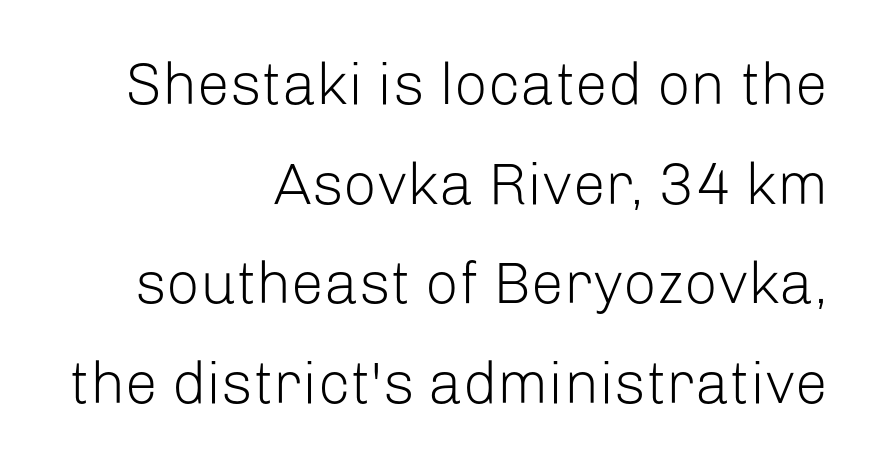
Is there any slant? The stems are plumb. Caption: multi-line text, flush right, ragged left. Weight: regular or lighter. The face used here is rendered with its standard letterfit.
